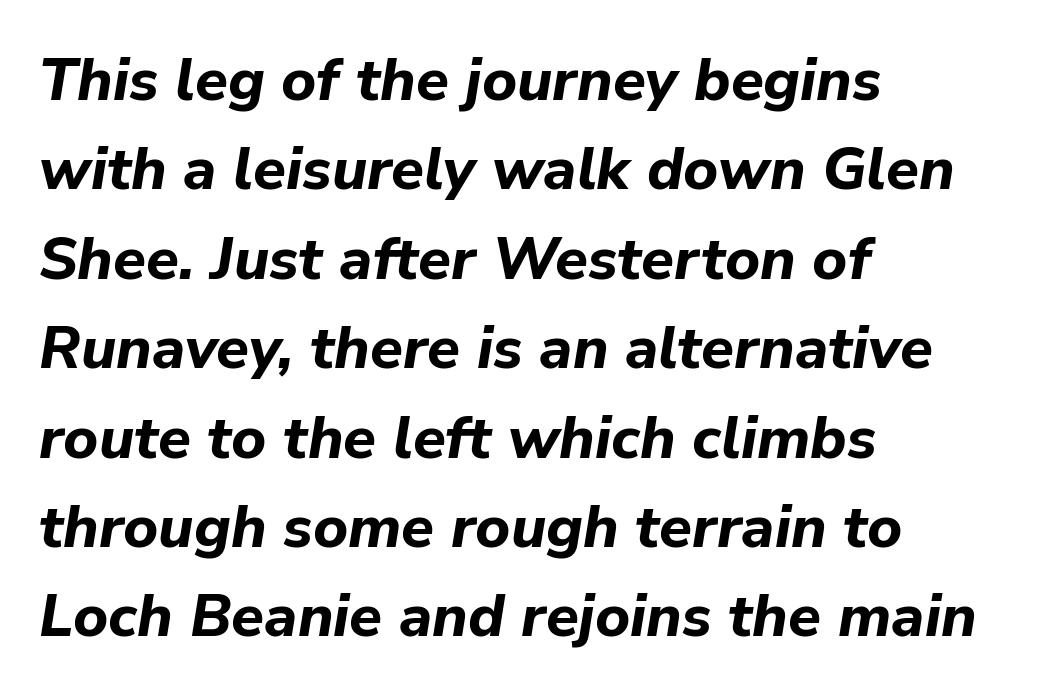
The image shows 60 px bold type, italic (leaning right); set left-aligned, normal line spacing (1.49x), normal letter spacing, not underlined; low stroke contrast and a medium x-height.
